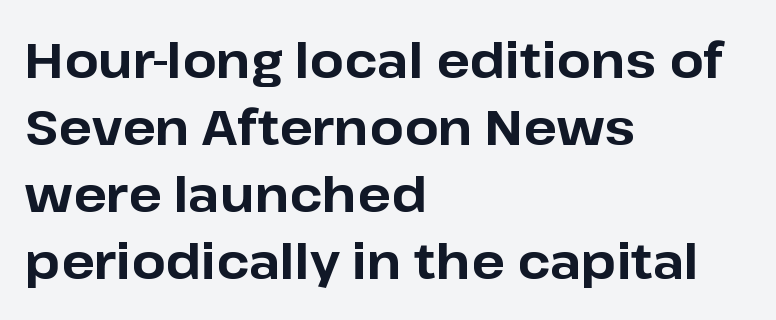
Leading matches the norm, producing a regular column. Classification — sans serif. The glyphs are unaccompanied by any horizontal stroke below them. Tracking here is standard; glyphs follow each other at the usual distance. Varying glyph widths throughout — classic text-font behaviour. Short and long lines alike share a common starting point at left.
